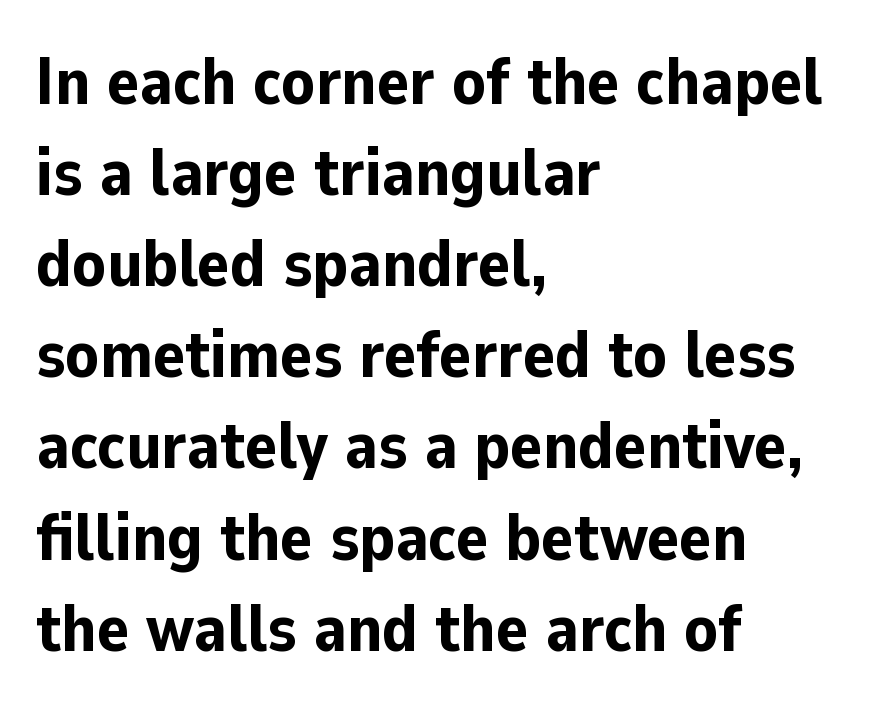
Does the weight exceed regular? Yes, all the way to bold. In terms of letterspacing, this is plain default setting. The rendering shows plain stroke endings on the letterforms — a sans-serif design. Proportional: the letters do not fall into vertical columns.
